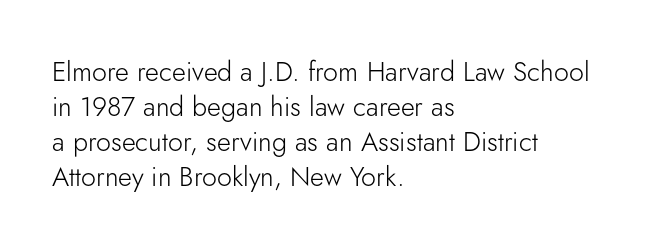
Style check: upright. Plain, unruled lines of type. The paragraph has a hard left edge and a soft right edge. This rendering leaves character spacing at its baseline value. A typesetter would call this leading conventional body-copy spacing. These glyphs show unthickened strokes, regular width or finer.
